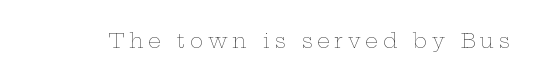
The image shows 20 px text type, upright; set unusually wide letter spacing (+0.24 em), not underlined.
